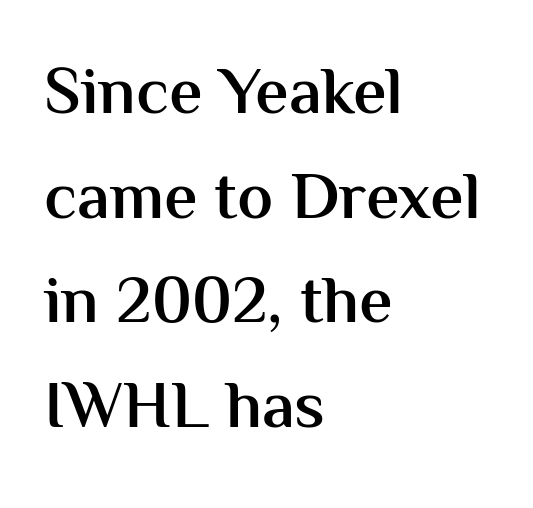
Posture: vertical. The gap between lines stays unmarked. Strokes here are thickened, but only to semibold level. In terms of letterspacing, this is plain default setting. Casual observation: everything's shoved over to the left.
